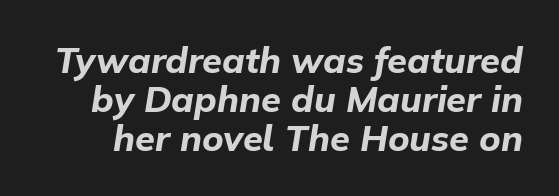
Q: Is the text bold? A: Yes.
Q: Is the text italic (slanted)? A: Yes, it leans right by about 9 degrees.
Q: Is the text underlined? A: No.
Q: Is the spacing between letters normal or unusually wide? A: Normal.
Q: Is the spacing between lines tight, normal or loose? A: Tight.
Q: Width (condensed, normal, or wide)? A: Normal.
Q: Stroke contrast? A: Low.
Q: x-height? A: Medium.
Q: Monospaced? A: No.
